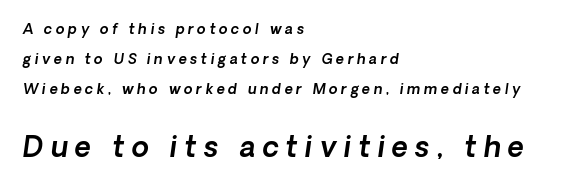
Q: Is the typeface a serif or a sans-serif typeface? A: Sans-serif.
Q: Is the text underlined? A: No.
Q: How is the paragraph aligned? A: Left-aligned.
Q: Is the spacing between letters normal or unusually wide? A: Unusually wide.
Q: Is the spacing between lines tight, normal or loose? A: Loose.
Q: Which block of text is set in a larger size, the first (top) or the second (bottom)? A: The second (bottom) one.
Q: Width (condensed, normal, or wide)? A: Normal.
Q: x-height? A: Medium.
Q: Monospaced? A: No.
